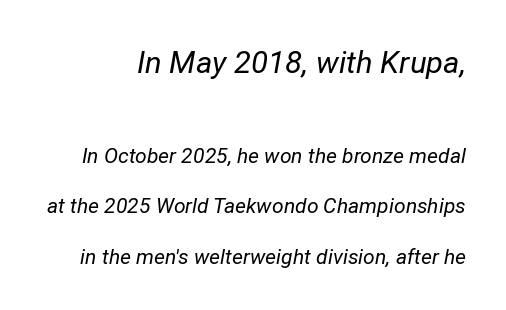
The letters are slanted; this is an italic face. Here the designer chose a conventional face with non-uniform glyph widths. Here the glyphs are tracked normally, forming tight word shapes. Size contrast runs from large at the top to small at the bottom. Check the space under the baseline: it is left empty.
